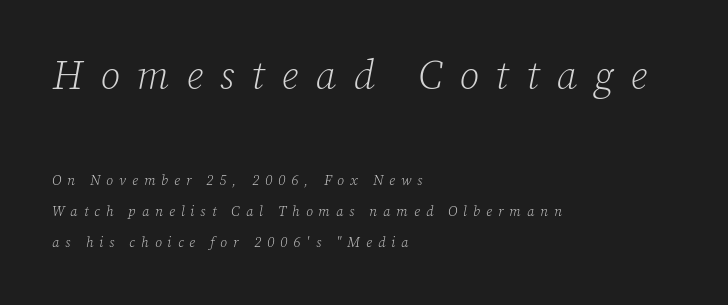
Q: Is the text bold? A: No.
Q: Is the text italic (slanted)? A: Yes, it leans right by about 12 degrees.
Q: Is the typeface a serif or a sans-serif typeface? A: Serif.
Q: Is the text underlined? A: No.
Q: How is the paragraph aligned? A: Left-aligned.
Q: Is the spacing between letters normal or unusually wide? A: Unusually wide.
Q: Is the spacing between lines tight, normal or loose? A: Loose.
Q: Which block of text is set in a larger size, the first (top) or the second (bottom)? A: The first (top) one.
Q: Width (condensed, normal, or wide)? A: Normal.
Q: Stroke contrast? A: Low.
Q: x-height? A: Medium.
Q: Monospaced? A: No.
